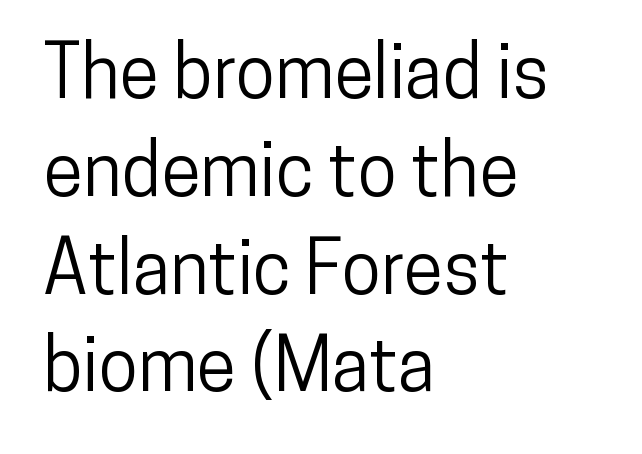
Horizontally, the lines are justified to the leading edge only. Summary of vertical rhythm: regular, with standard interline spacing. These lines were composed using upright roman letters. Are there feet on the stems? There aren't — it's a sans.
